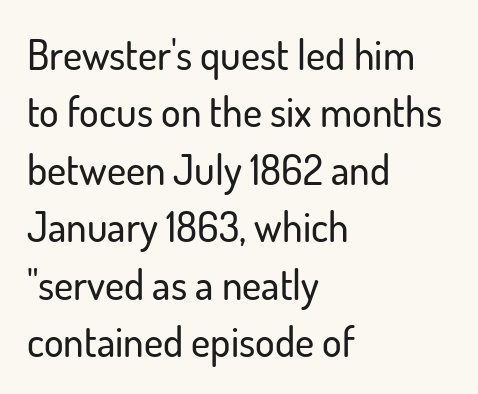
Note the varied advance widths — an 'i' is clearly narrower than an 'm'. Rule under the text: the space is simply empty. Serif or sans? Sans — the stroke terminals are bare. Posture: vertical.
